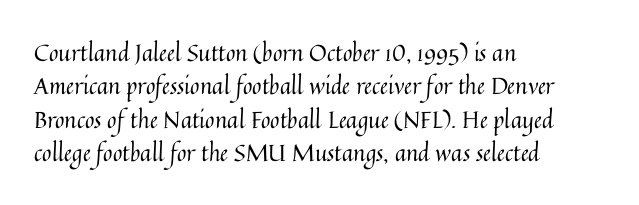
Q: Is the text bold? A: No.
Q: Is the text underlined? A: No.
Q: How is the paragraph aligned? A: Left-aligned.
Q: Is the spacing between letters normal or unusually wide? A: Normal.
Q: Is the spacing between lines tight, normal or loose? A: Normal.
